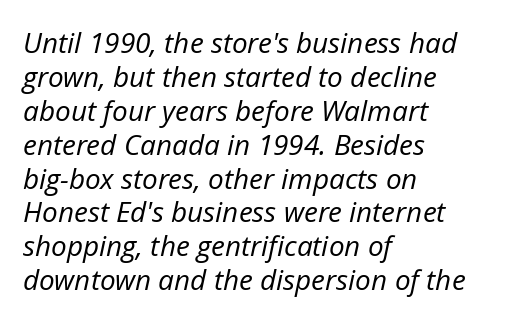
Q: Is the text bold? A: No.
Q: Is the text italic (slanted)? A: Yes, it leans right by about 12 degrees.
Q: Is the text underlined? A: No.
Q: How is the paragraph aligned? A: Left-aligned.
Q: Is the spacing between letters normal or unusually wide? A: Normal.
Q: Width (condensed, normal, or wide)? A: Normal.
Q: Stroke contrast? A: Low.
Q: x-height? A: Medium.
Q: Monospaced? A: No.
